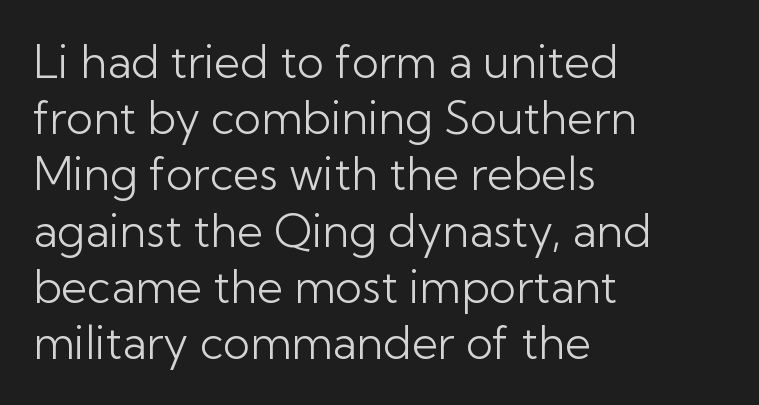
The image shows 45 px light sans-serif type, upright; set left-aligned, normal line spacing (1.25x), normal letter spacing, not underlined; low stroke contrast and a medium x-height.
